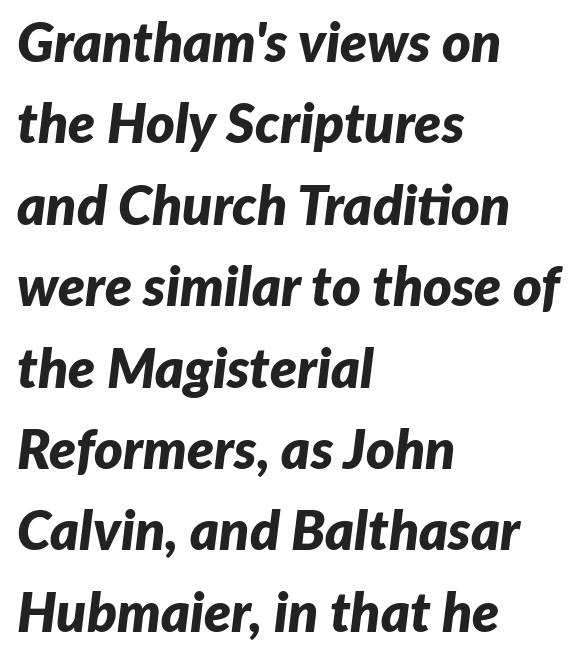
The image shows 55 px bold type, italic (leaning right); set left-aligned, normal line spacing (1.48x), normal letter spacing, not underlined; low stroke contrast and a medium x-height.
